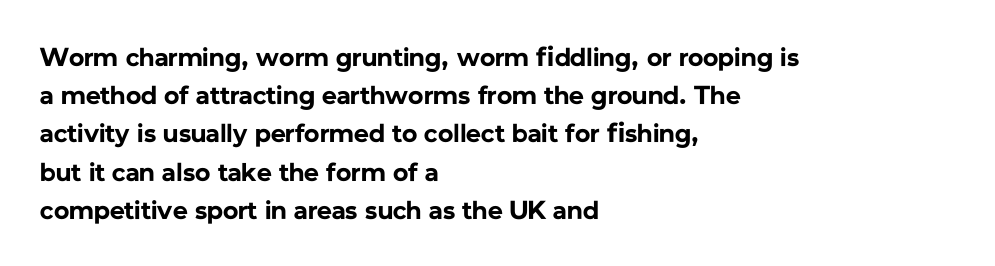
One glance says typical: line gaps are just what's usual. Students, note that the glyphs here touch the page at normal intervals. When letters stand straight like this, we call the style roman or upright. The string is rendered with underlining switched off. Casual observation: everything's shoved over to the left.
